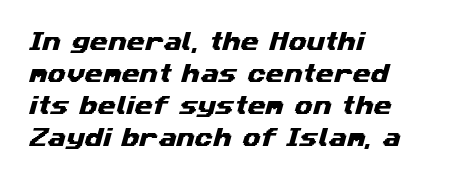
{"underline": "no", "align": "left", "line_spacing": "normal", "line_spacing_ratio": 1.52, "letter_spacing": "normal", "letter_spacing_em": 0.0, "glyph_px": 21}
